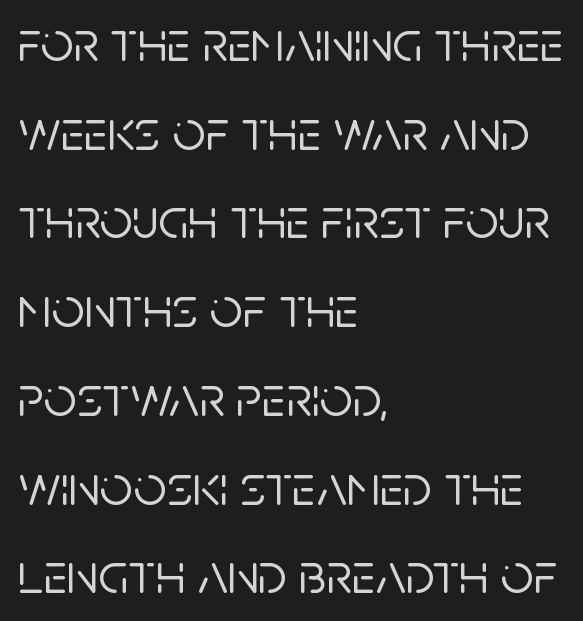
{"serif": "no", "italic": "no", "width": "normal", "stroke_contrast": "low", "x_height": "large", "monospaced": "no", "underline": "no", "align": "left", "line_spacing": "normal", "line_spacing_ratio": 1.53, "letter_spacing": "normal", "letter_spacing_em": 0.0, "glyph_px": 58}
